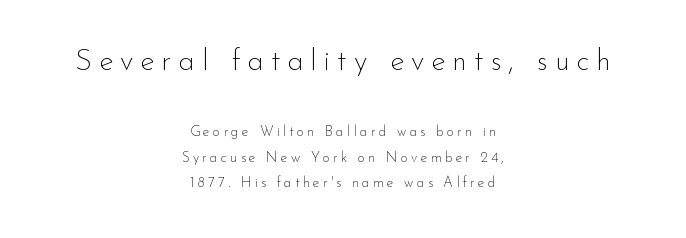
The rendering inserts visible extra space after every character. Block one is the big one; block two sits smaller underneath. Every character sits straight up, as roman type does. What kind of face is this? One without serifs — a sans. The strokes carry an ordinary text weight at most. The setting favours the middle, as headings and verse often do.
